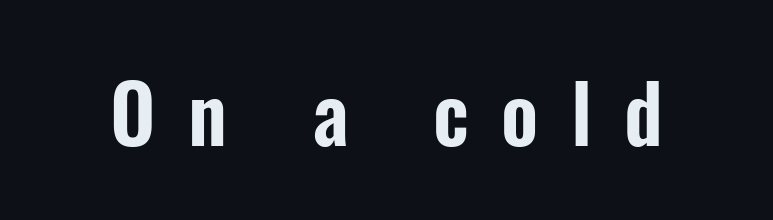
{"serif": "no", "italic": "no", "width": "condensed", "stroke_contrast": "low", "x_height": "medium", "monospaced": "no", "underline": "no", "letter_spacing": "wide", "letter_spacing_em": 0.41, "glyph_px": 79}
